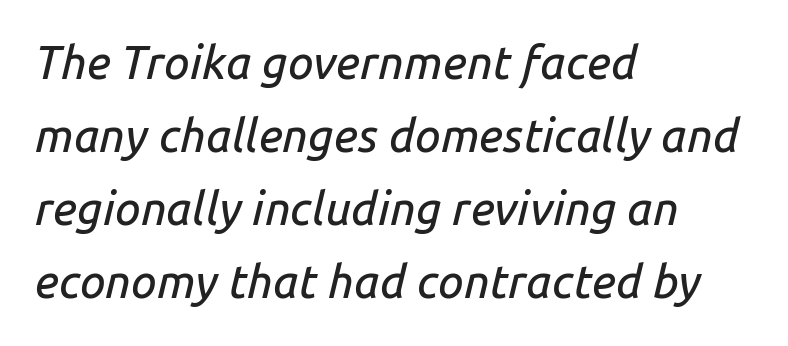
Yep, that's italic — everything's leaning. Interline gaps are of average width in this sample. A classic flush-left, rag-right setting is used for this passage. How are the letters spaced? Ordinarily, with no added tracking. Proportional: the letters do not fall into vertical columns.
